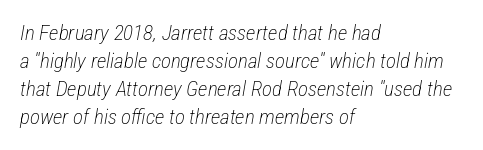
{"italic": "yes", "lean": "right", "slant_degrees": 12, "bold": "no", "underline": "no", "align": "left", "line_spacing": "normal", "line_spacing_ratio": 1.33, "letter_spacing": "normal", "letter_spacing_em": 0.0, "glyph_px": 21}
